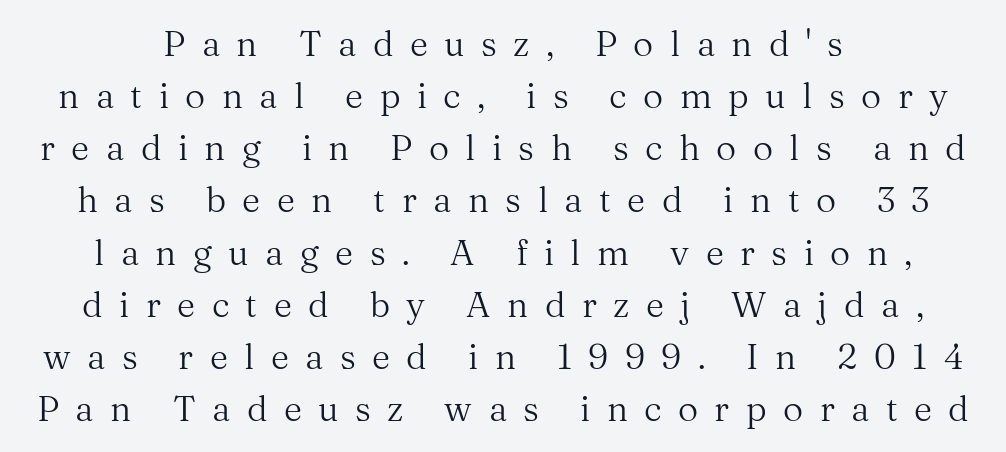
Q: Is the text bold? A: No.
Q: Is the text italic (slanted)? A: No, it is upright.
Q: Is the typeface a serif or a sans-serif typeface? A: Serif.
Q: Is the text underlined? A: No.
Q: How is the paragraph aligned? A: Centered.
Q: Is the spacing between letters normal or unusually wide? A: Unusually wide.
Q: Is the spacing between lines tight, normal or loose? A: Normal.
Q: Width (condensed, normal, or wide)? A: Normal.
Q: Stroke contrast? A: Medium.
Q: x-height? A: Medium.
Q: Monospaced? A: No.
